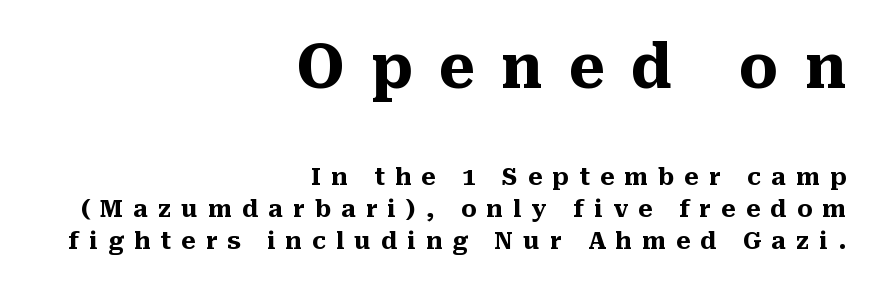
Q: Is the text bold? A: Yes.
Q: Is the text italic (slanted)? A: No, it is upright.
Q: Is the typeface a serif or a sans-serif typeface? A: Serif.
Q: Is the text underlined? A: No.
Q: How is the paragraph aligned? A: Right-aligned.
Q: Is the spacing between letters normal or unusually wide? A: Unusually wide.
Q: Is the spacing between lines tight, normal or loose? A: Normal.
Q: Which block of text is set in a larger size, the first (top) or the second (bottom)? A: The first (top) one.
Q: Width (condensed, normal, or wide)? A: Normal.
Q: Stroke contrast? A: Medium.
Q: x-height? A: Medium.
Q: Monospaced? A: No.
